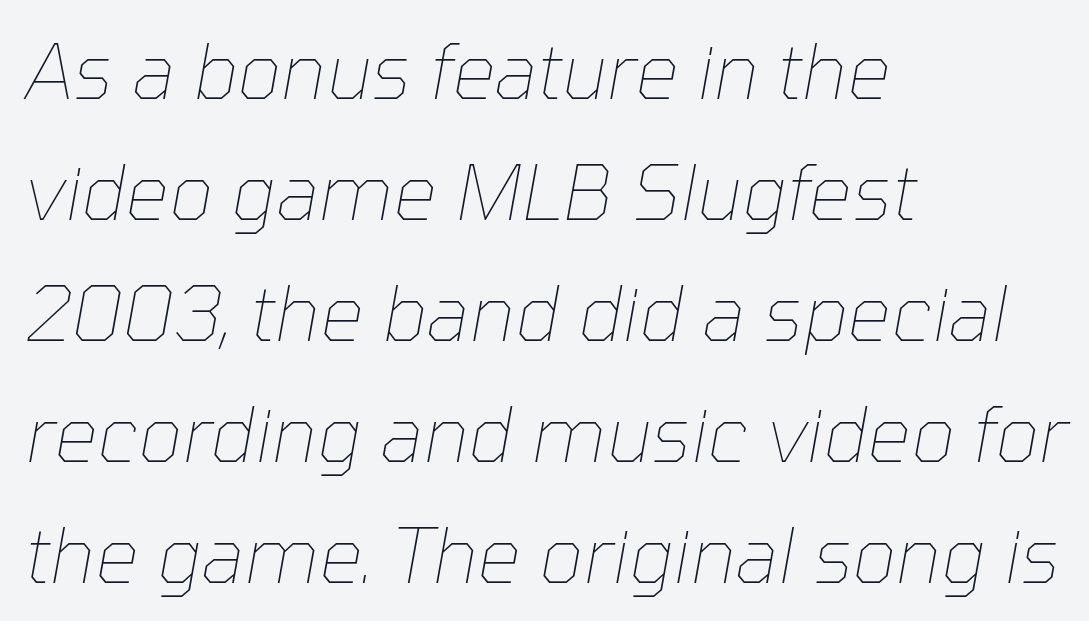
Is this a fixed-width face? No — the glyphs have proportional, varying widths. The lettering tilts uniformly, giving the passage an italic look. A typesetter would call this zero additional tracking. Compared with a typical body face, this is equally light or lighter still. The lines in this sample share a left origin and differ only in where they stop.
